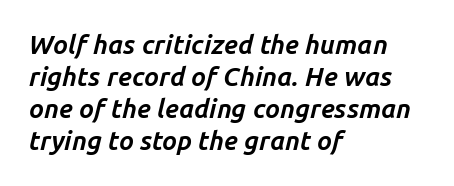
Q: Is the text bold? A: Yes.
Q: Is the text italic (slanted)? A: Yes, it leans right by about 14 degrees.
Q: Is the text underlined? A: No.
Q: How is the paragraph aligned? A: Left-aligned.
Q: Is the spacing between letters normal or unusually wide? A: Normal.
